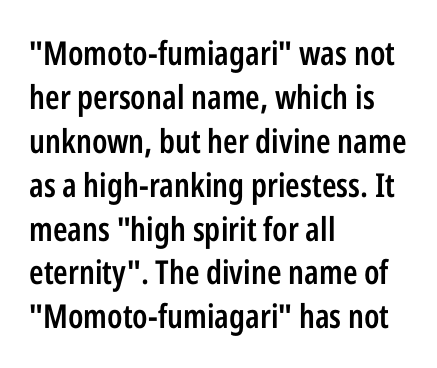
These lines are rendered in a variable-pitch font. Caption: standard tracking, unaltered. Check the space under the baseline: it is left empty. This sample uses an upright cut, with every glyph sitting square on the baseline.
